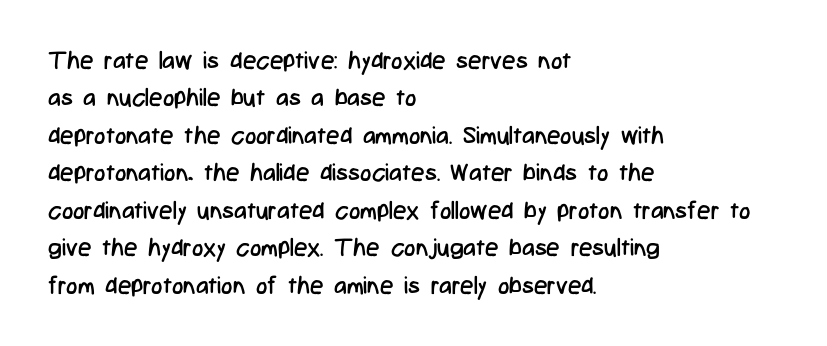
The image shows 24 px text type, upright; set left-aligned, normal line spacing (1.56x), normal letter spacing, not underlined.
